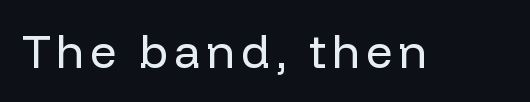
{"serif": "no", "italic": "no", "bold": "no", "weight": "regular", "width": "normal", "stroke_contrast": "low", "x_height": "medium", "monospaced": "no", "underline": "no", "glyph_px": 46}
